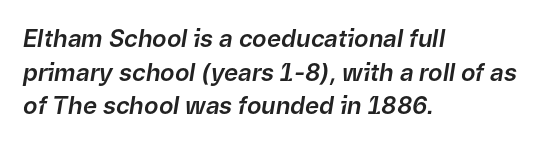
Beneath every word, the page is bare. The gaps between neighbouring characters are ordinary and unremarkable. Horizontal bands of white between lines are of average thickness. Style check: oblique. Notice how the passage keeps a crisp vertical edge on the left only.
